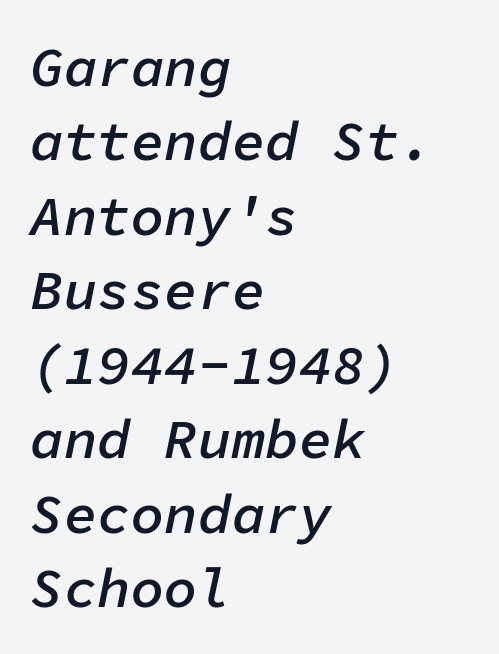
The image shows 56 px semibold type, italic (leaning right), monospaced; set left-aligned, normal line spacing (1.33x), normal letter spacing, not underlined; low stroke contrast and a medium x-height.
